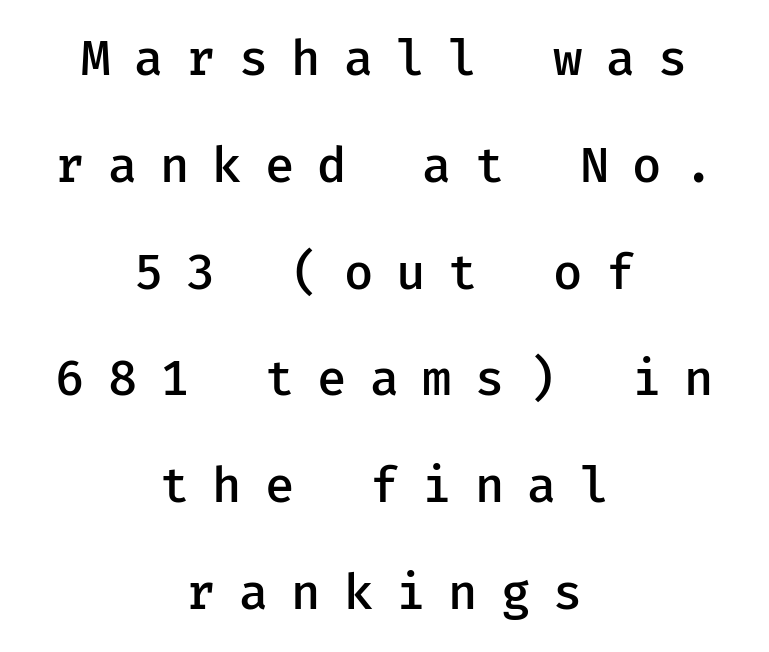
{"serif": "no", "italic": "no", "bold": "semi", "weight": "semibold", "width": "normal", "stroke_contrast": "low", "x_height": "medium", "underline": "no", "align": "center", "line_spacing": "loose", "line_spacing_ratio": 2.18, "letter_spacing": "wide", "letter_spacing_em": 0.47, "glyph_px": 49}
